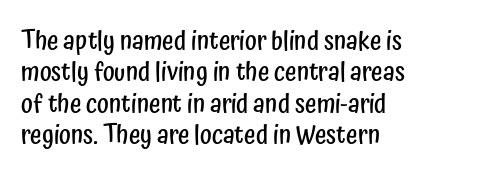
{"italic": "no", "bold": "semi", "underline": "no", "align": "left", "line_spacing": "normal", "line_spacing_ratio": 1.26, "letter_spacing": "normal", "letter_spacing_em": 0.0, "glyph_px": 25}
